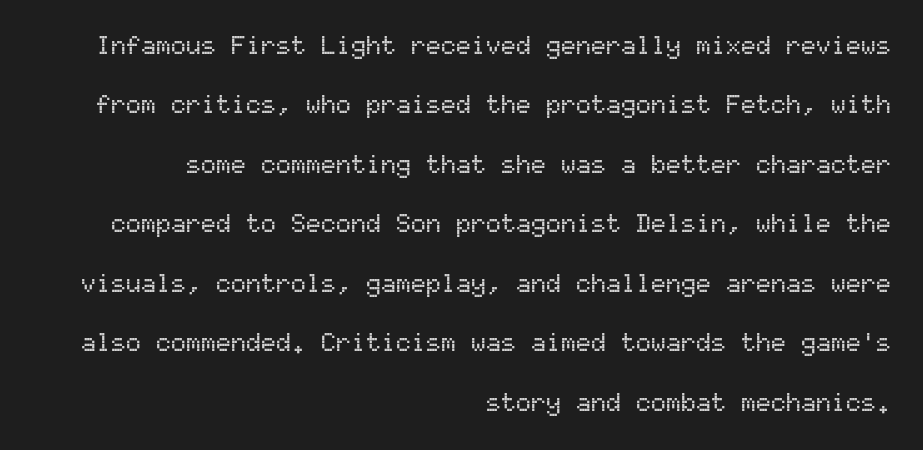
The image shows 25 px text type, upright; set right-aligned, loose line spacing (2.38x), normal letter spacing, not underlined.
